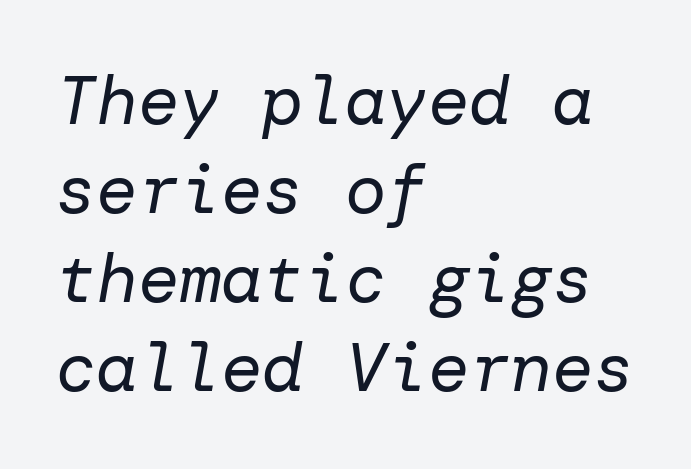
The image shows 69 px regular-weight type, italic (leaning right); set left-aligned, normal line spacing (1.29x), normal letter spacing, not underlined; low stroke contrast and a medium x-height.
